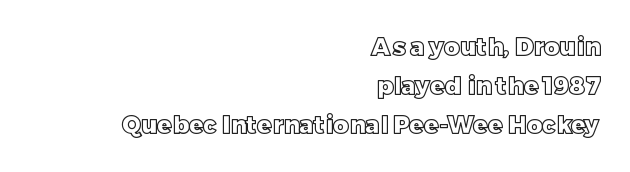
The image shows 24 px text type, upright; set right-aligned, normal line spacing (1.62x), normal letter spacing, not underlined.
